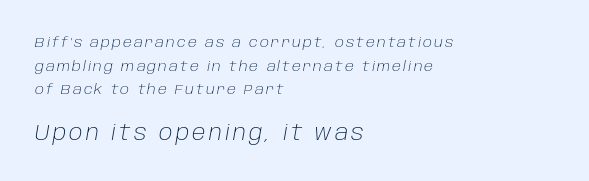
The paragraph shown leans on its left margin. Glance below the letters and you will spot only blank space. Heaviness? Minimal to ordinary, like unemphasized prose. In this sample the second text group is rendered at the bigger scale. Style check: oblique. Normally led — the rows are evenly, conventionally spaced.
